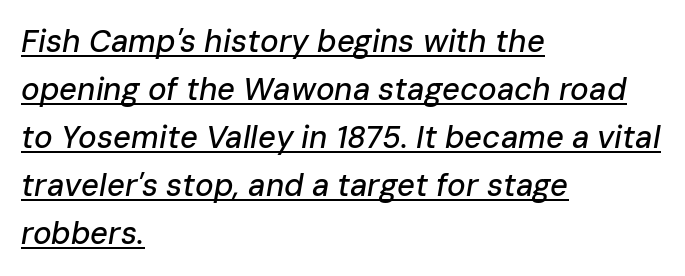
{"italic": "yes", "lean": "right", "slant_degrees": 10, "width": "normal", "stroke_contrast": "low", "x_height": "medium", "monospaced": "no", "underline": "yes", "align": "left", "line_spacing": "normal", "line_spacing_ratio": 1.55, "letter_spacing": "normal", "letter_spacing_em": 0.0, "glyph_px": 31}
